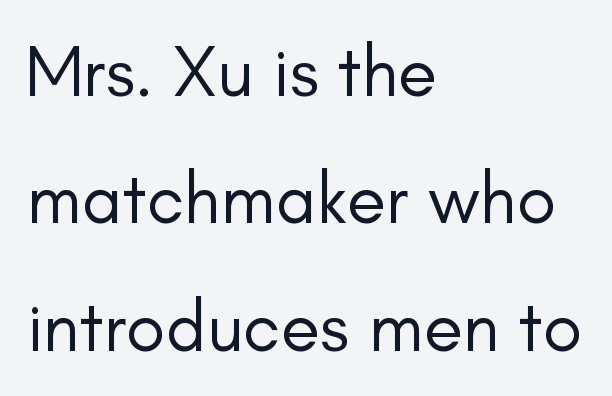
{"serif": "no", "italic": "no", "bold": "no", "weight": "regular", "width": "normal", "stroke_contrast": "low", "x_height": "small", "monospaced": "no", "underline": "no", "align": "left", "line_spacing_ratio": 1.77, "letter_spacing": "normal", "letter_spacing_em": 0.0, "glyph_px": 72}
